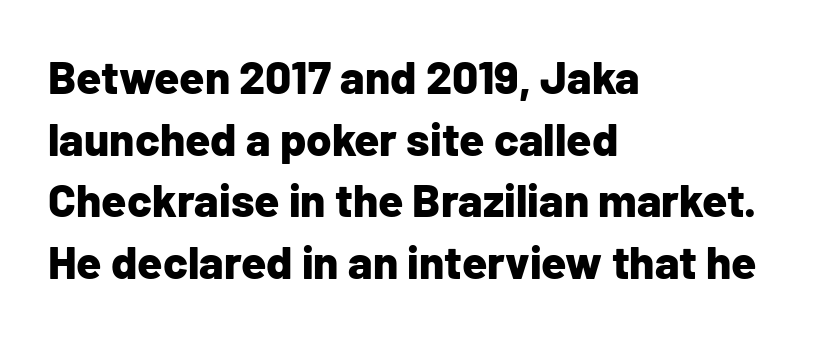
{"serif": "no", "italic": "no", "bold": "yes", "weight": "bold", "width": "normal", "stroke_contrast": "low", "x_height": "medium", "monospaced": "no", "underline": "no", "align": "left", "line_spacing": "normal", "line_spacing_ratio": 1.34, "letter_spacing": "normal", "letter_spacing_em": 0.0, "glyph_px": 46}
